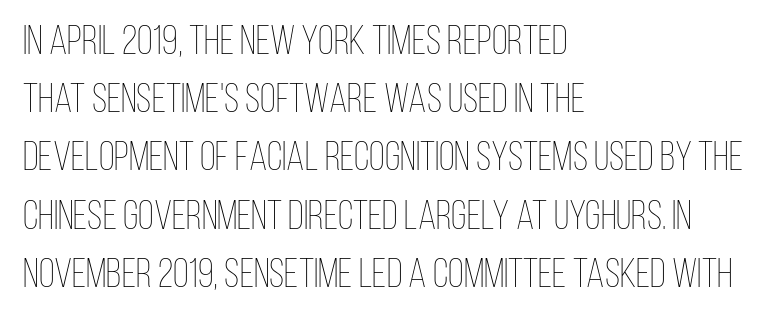
Looks like regular typesetting: each glyph gets only the width it needs. The rows are spaced the way most documents space them. When letters stand straight like this, we call the style roman or upright. Caption: standard tracking, unaltered. The gap between lines stays unmarked. The setting favours the left margin, as ordinary paragraphs usually do.
